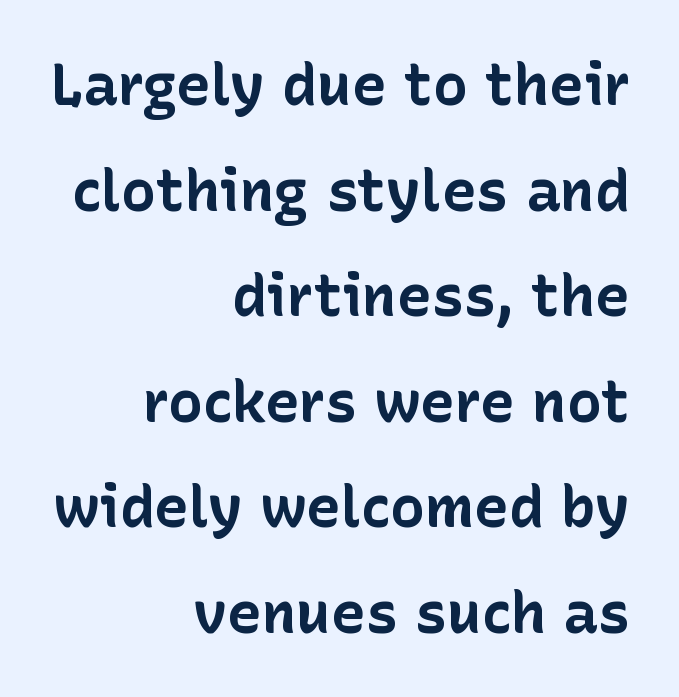
The image shows 58 px bold sans-serif type, upright; set right-aligned, line spacing 1.82x, normal letter spacing, not underlined; low stroke contrast and a medium x-height.
